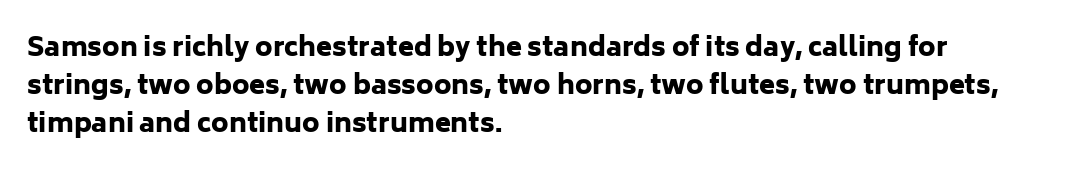
Q: Is the text bold? A: Yes.
Q: Is the text italic (slanted)? A: No, it is upright.
Q: Is the text underlined? A: No.
Q: How is the paragraph aligned? A: Left-aligned.
Q: Is the spacing between letters normal or unusually wide? A: Normal.
Q: Is the spacing between lines tight, normal or loose? A: Normal.
